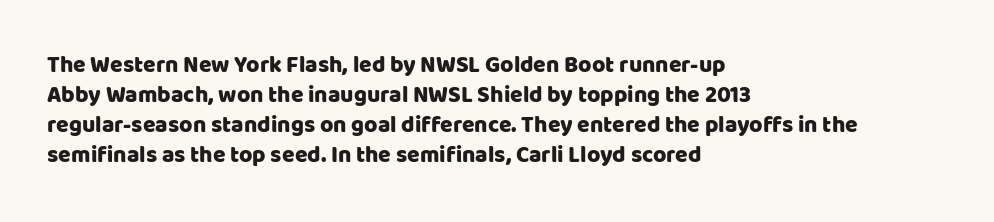
Q: Is the text italic (slanted)? A: No, it is upright.
Q: Is the text underlined? A: No.
Q: How is the paragraph aligned? A: Left-aligned.
Q: Is the spacing between letters normal or unusually wide? A: Normal.
Q: Is the spacing between lines tight, normal or loose? A: Normal.
